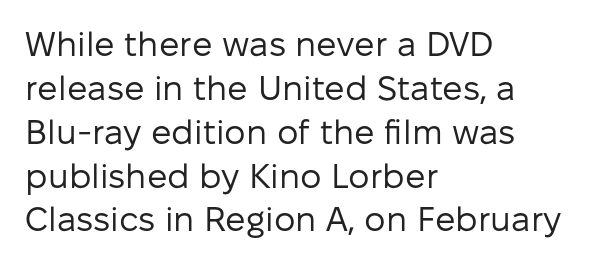
{"serif": "no", "italic": "no", "bold": "no", "weight": "regular", "width": "normal", "stroke_contrast": "low", "x_height": "medium", "monospaced": "no", "underline": "no", "align": "left", "line_spacing": "normal", "line_spacing_ratio": 1.29, "letter_spacing": "normal", "letter_spacing_em": 0.0, "glyph_px": 34}
